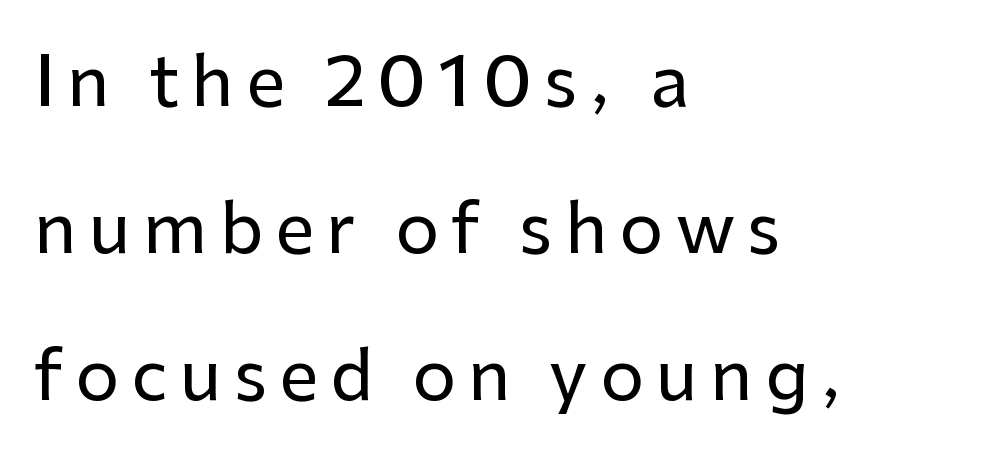
{"serif": "no", "italic": "no", "width": "normal", "stroke_contrast": "low", "x_height": "medium", "monospaced": "no", "underline": "no", "align": "left", "line_spacing": "loose", "line_spacing_ratio": 2.13, "glyph_px": 69}
